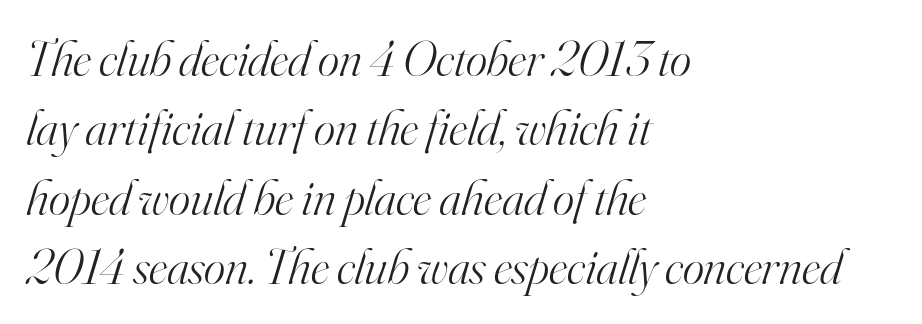
Q: Is the text bold? A: No.
Q: Is the text italic (slanted)? A: Yes, it leans right by about 16 degrees.
Q: Is the typeface a serif or a sans-serif typeface? A: Serif.
Q: Is the text underlined? A: No.
Q: How is the paragraph aligned? A: Left-aligned.
Q: Is the spacing between letters normal or unusually wide? A: Normal.
Q: Is the spacing between lines tight, normal or loose? A: Normal.
Q: Width (condensed, normal, or wide)? A: Normal.
Q: Stroke contrast? A: High.
Q: x-height? A: Small.
Q: Monospaced? A: No.
